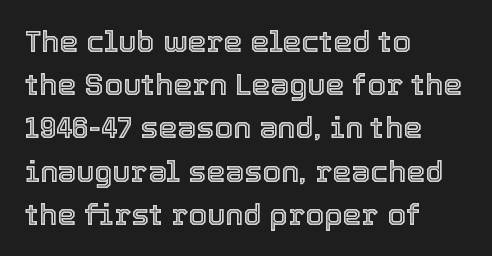
The image shows 30 px text type, upright; set left-aligned, normal line spacing (1.44x), normal letter spacing, not underlined; a medium x-height.
